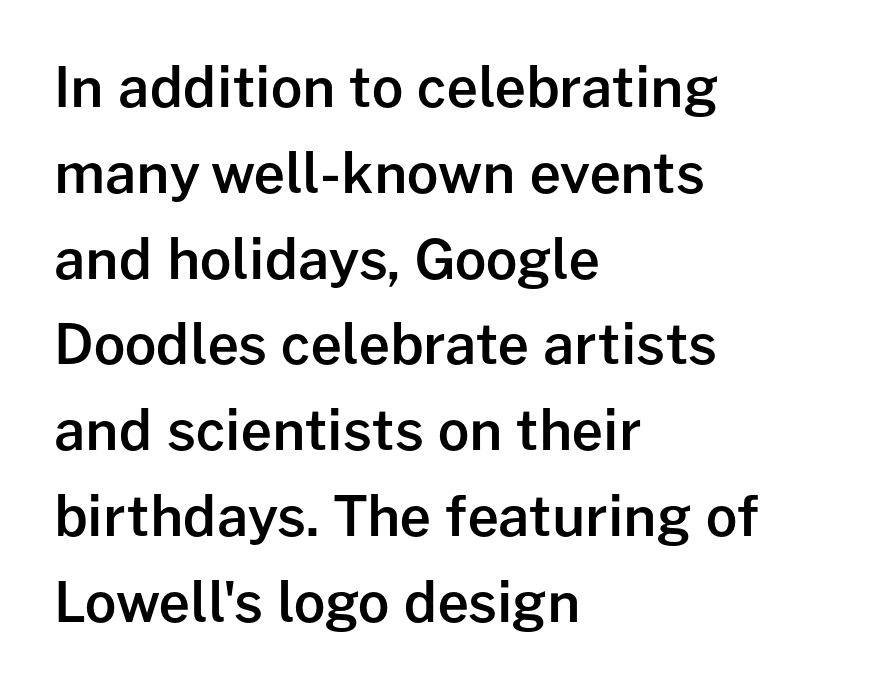
{"serif": "no", "italic": "no", "bold": "semi", "weight": "semibold", "width": "normal", "stroke_contrast": "low", "x_height": "medium", "monospaced": "no", "underline": "no", "align": "left", "line_spacing": "normal", "line_spacing_ratio": 1.56, "letter_spacing": "normal", "letter_spacing_em": 0.0, "glyph_px": 55}
